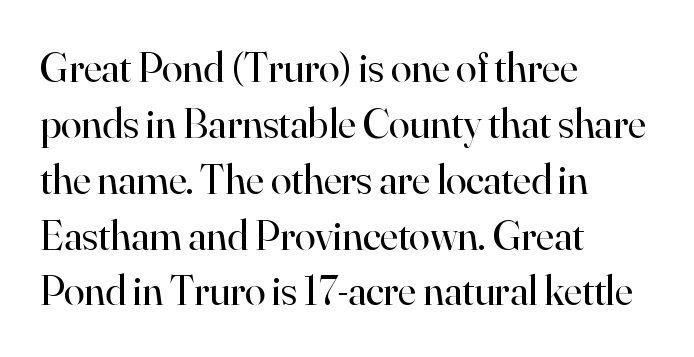
Q: Is the text bold? A: No.
Q: Is the text italic (slanted)? A: No, it is upright.
Q: Is the typeface a serif or a sans-serif typeface? A: Serif.
Q: Is the text underlined? A: No.
Q: How is the paragraph aligned? A: Left-aligned.
Q: Is the spacing between letters normal or unusually wide? A: Normal.
Q: Is the spacing between lines tight, normal or loose? A: Normal.
Q: Width (condensed, normal, or wide)? A: Normal.
Q: Stroke contrast? A: High.
Q: x-height? A: Small.
Q: Monospaced? A: No.
